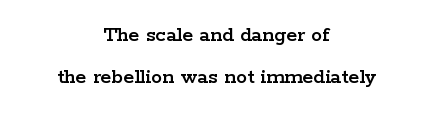
Q: Is the text italic (slanted)? A: No, it is upright.
Q: Is the text underlined? A: No.
Q: How is the paragraph aligned? A: Centered.
Q: Is the spacing between letters normal or unusually wide? A: Normal.
Q: Is the spacing between lines tight, normal or loose? A: Loose.
